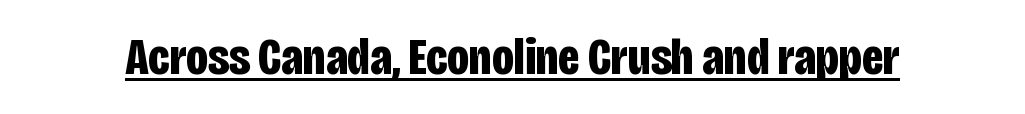
These words are printed bold, with thick strokes throughout. Style check: upright. The passage shown has conventional tracking throughout. Each letter keeps its own natural width here, so spacing adapts to shape.
